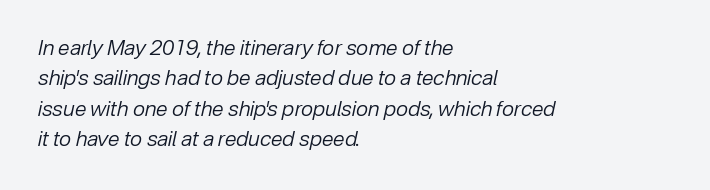
{"italic": "yes", "lean": "right", "slant_degrees": 12, "bold": "no", "underline": "no", "align": "left", "line_spacing": "normal", "line_spacing_ratio": 1.45, "letter_spacing": "normal", "letter_spacing_em": 0.0, "glyph_px": 21}
